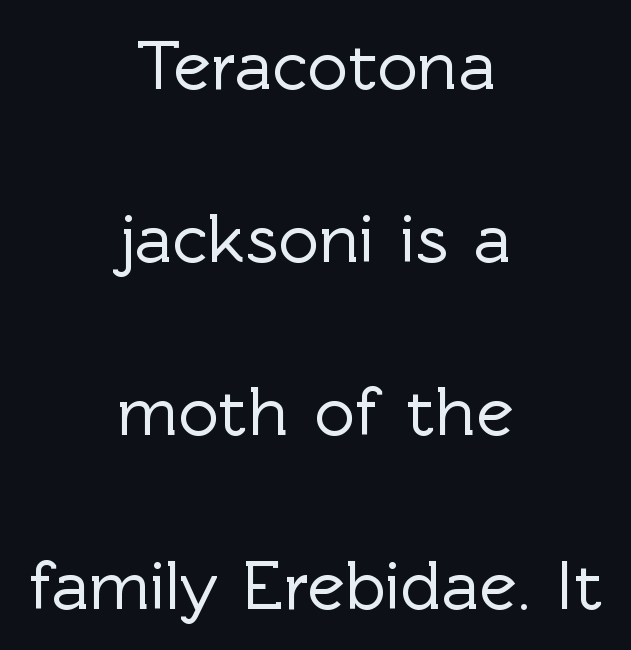
Q: Is the text italic (slanted)? A: No, it is upright.
Q: Is the typeface a serif or a sans-serif typeface? A: Sans-serif.
Q: Is the text underlined? A: No.
Q: How is the paragraph aligned? A: Centered.
Q: Is the spacing between letters normal or unusually wide? A: Normal.
Q: Is the spacing between lines tight, normal or loose? A: Loose.
Q: Width (condensed, normal, or wide)? A: Normal.
Q: x-height? A: Medium.
Q: Monospaced? A: No.
